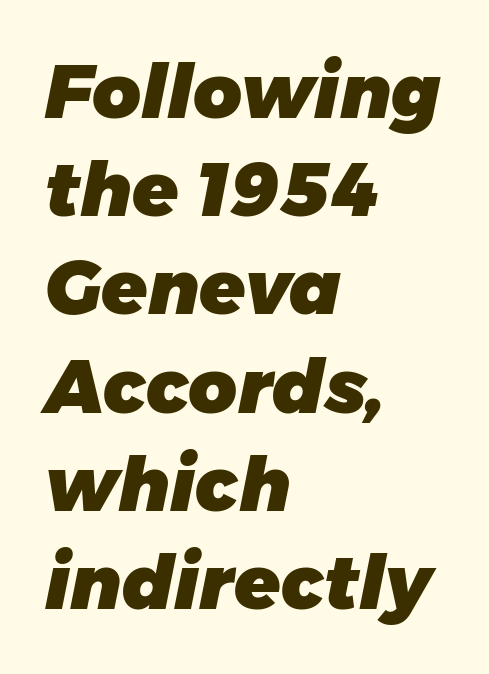
The image shows 75 px heavy type, italic (leaning right); set left-aligned, normal line spacing (1.31x), normal letter spacing, not underlined; low stroke contrast and a medium x-height.
